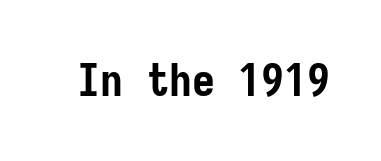
{"serif": "no", "italic": "no", "bold": "yes", "weight": "semibold", "width": "condensed", "stroke_contrast": "low", "x_height": "medium", "underline": "no", "letter_spacing": "normal", "letter_spacing_em": 0.0, "glyph_px": 46}
